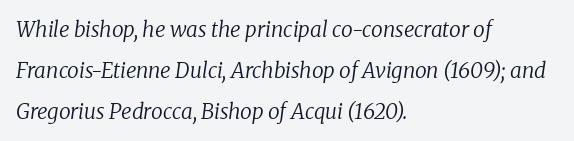
Clear beneath every line of the passage. Vertical stems look standard width or narrower in stroke. Every character sits at an angle, as italics do. Is the block centered? No — it sits flush against the left margin. The space between consecutive lines is lavish.
